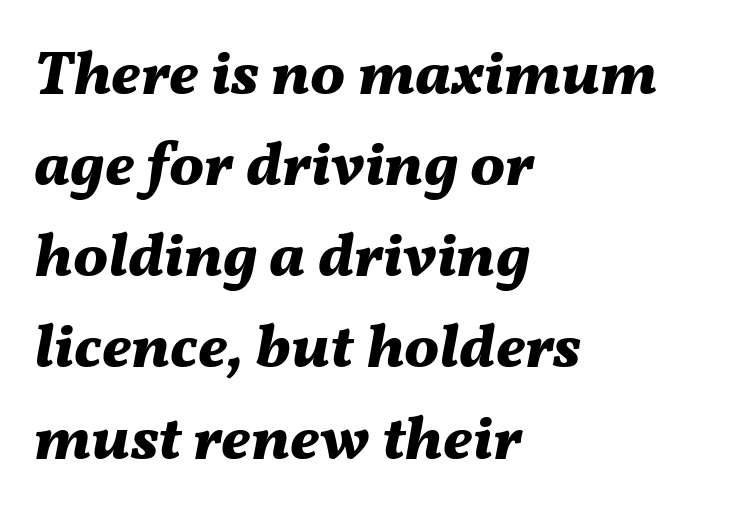
{"italic": "yes", "lean": "right", "slant_degrees": 11, "bold": "yes", "weight": "bold", "width": "normal", "stroke_contrast": "medium", "x_height": "medium", "monospaced": "no", "underline": "no", "align": "left", "line_spacing": "normal", "line_spacing_ratio": 1.47, "letter_spacing": "normal", "letter_spacing_em": 0.0, "glyph_px": 62}
